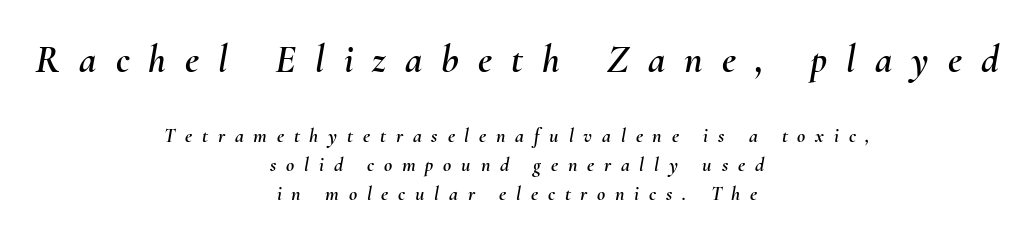
{"italic": "yes", "lean": "right", "slant_degrees": 10, "width": "normal", "stroke_contrast": "medium", "x_height": "small", "monospaced": "no", "underline": "no", "align": "center", "line_spacing": "normal", "line_spacing_ratio": 1.45, "letter_spacing": "wide", "letter_spacing_em": 0.49, "larger_block": "first", "size_ratio": 1.95, "glyph_px": 39}
